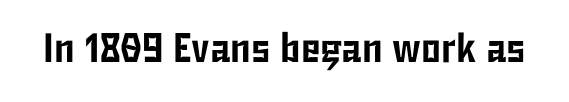
The image shows 41 px condensed sans-serif type, upright; set normal letter spacing, not underlined; low stroke contrast and a medium x-height.
